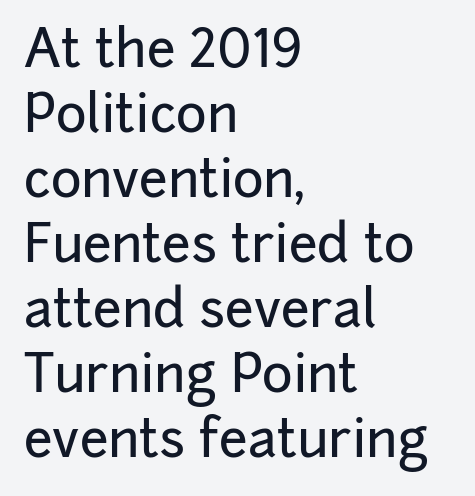
The image shows 52 px sans-serif type, upright; set left-aligned, normal line spacing (1.25x), normal letter spacing, not underlined; low stroke contrast and a medium x-height.
